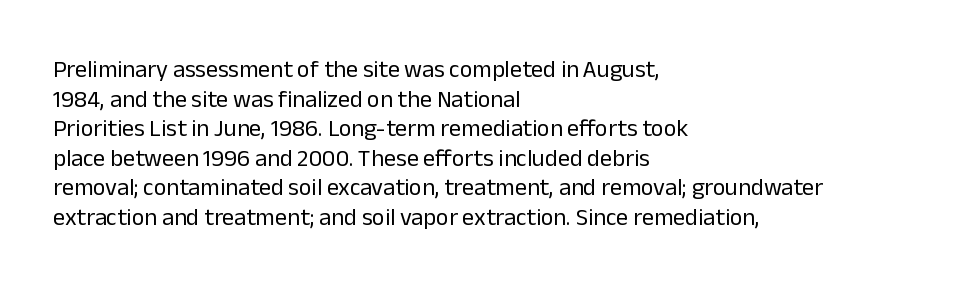
The image shows 24 px text type, upright; set left-aligned, line spacing 1.23x, normal letter spacing, not underlined.
